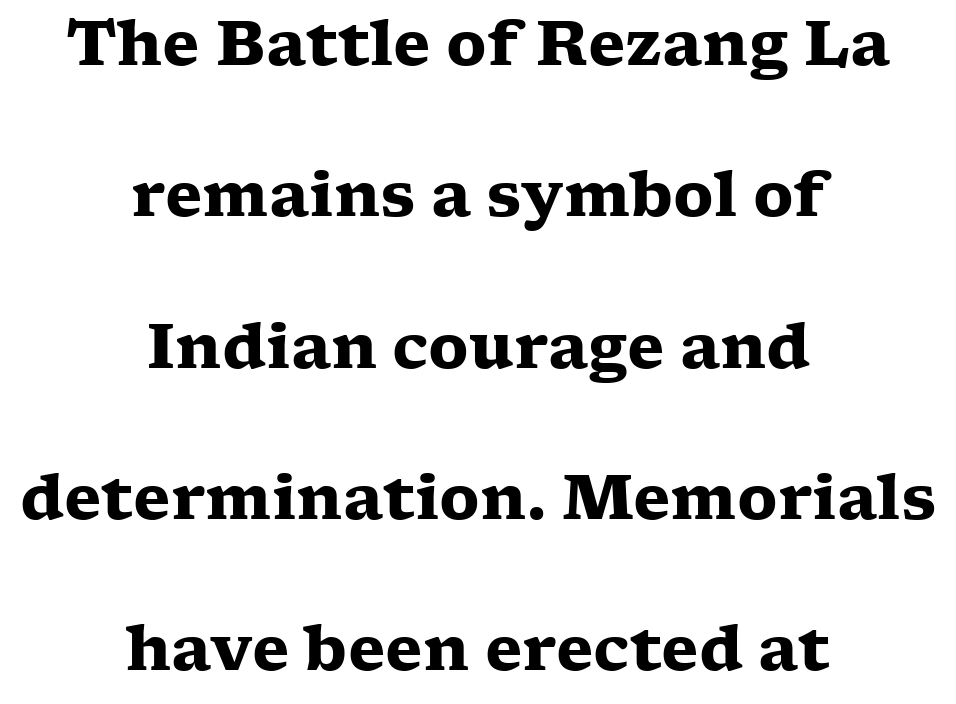
{"serif": "yes", "italic": "no", "bold": "yes", "weight": "heavy", "width": "wide", "stroke_contrast": "low", "x_height": "medium", "monospaced": "no", "underline": "no", "align": "center", "line_spacing": "loose", "line_spacing_ratio": 2.48, "letter_spacing": "normal", "letter_spacing_em": 0.0, "glyph_px": 61}
